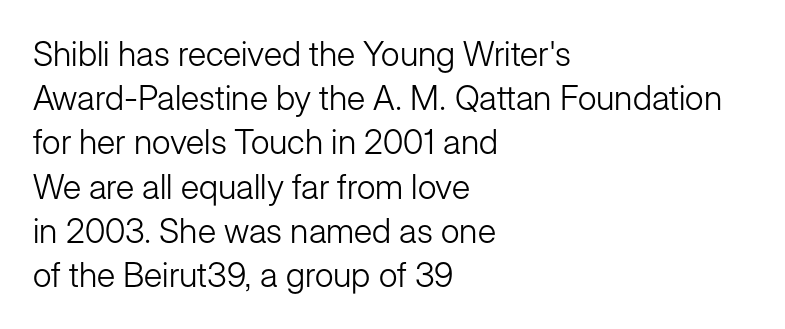
One-word summary of the alignment: left. Notice how the stems are strictly vertical — no italics here. Whoever set this chose a conventional vertical rhythm. Each stroke keeps to a modest, everyday thickness or less. Here the designer chose a conventional face with non-uniform glyph widths. The specimen omits any rule beneath the text block's lines.
